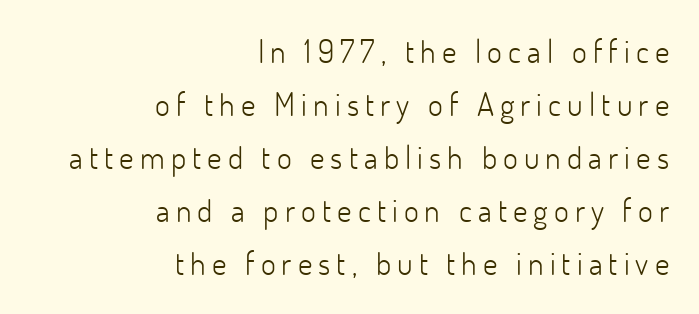
Beneath every word, the page is bare. Visually the block forms a straight wall on the right and a jagged coastline on the left. Italic? Not at all — the glyphs are vertical. You could not count columns in this text — the font is proportionally spaced. The font is comparable to plain body text, perhaps lighter.
